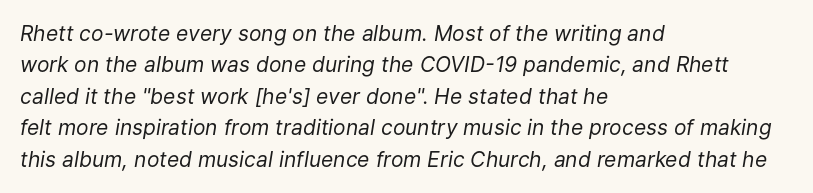
The image shows 21 px text type, italic (leaning right); set left-aligned, normal line spacing (1.5x), normal letter spacing, not underlined.
